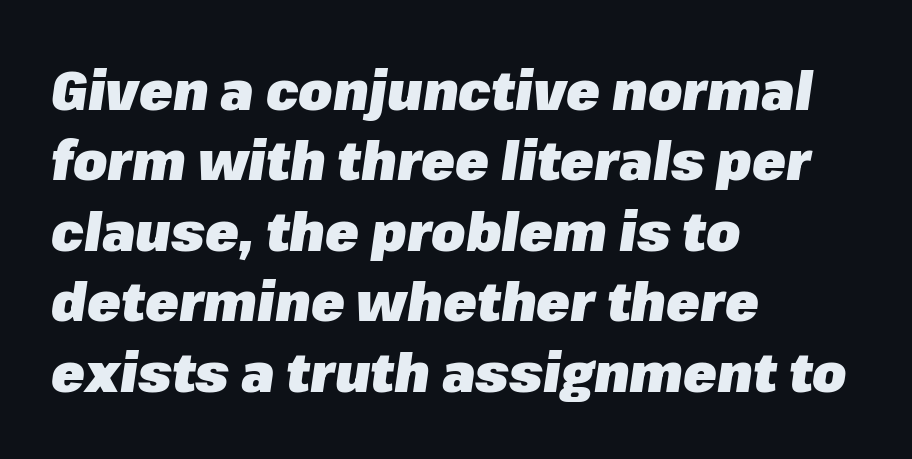
Looking at the ascenders, they clearly lean. Notice how descenders clear the ascenders below comfortably — that's standard leading. Character widths vary here, with narrow letters taking less room than wide ones. The strip under each line holds only bare page.
